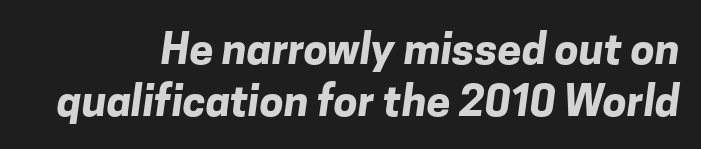
{"serif": "no", "bold": "yes", "weight": "bold", "width": "normal", "stroke_contrast": "low", "x_height": "medium", "monospaced": "no", "underline": "no", "line_spacing_ratio": 1.21, "letter_spacing": "normal", "letter_spacing_em": 0.0, "glyph_px": 43}
